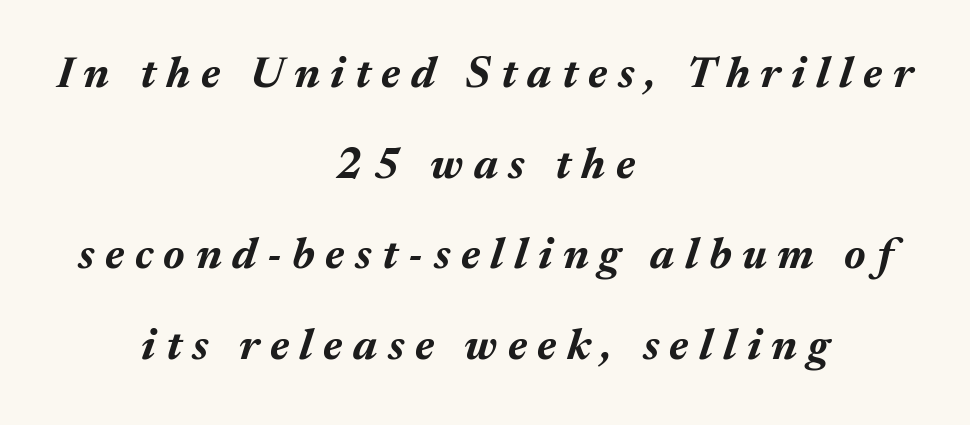
{"italic": "yes", "lean": "right", "slant_degrees": 17, "bold": "yes", "weight": "bold", "width": "normal", "stroke_contrast": "medium", "x_height": "medium", "monospaced": "no", "underline": "no", "align": "center", "line_spacing": "loose", "line_spacing_ratio": 2.06, "letter_spacing": "wide", "letter_spacing_em": 0.24, "glyph_px": 44}
